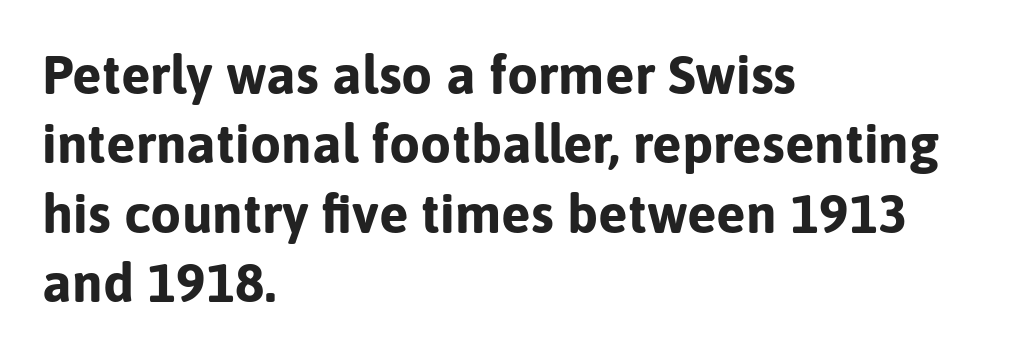
{"serif": "no", "italic": "no", "bold": "yes", "weight": "bold", "width": "normal", "stroke_contrast": "low", "x_height": "medium", "monospaced": "no", "underline": "no", "align": "left", "line_spacing": "normal", "line_spacing_ratio": 1.26, "letter_spacing": "normal", "letter_spacing_em": 0.0, "glyph_px": 55}
